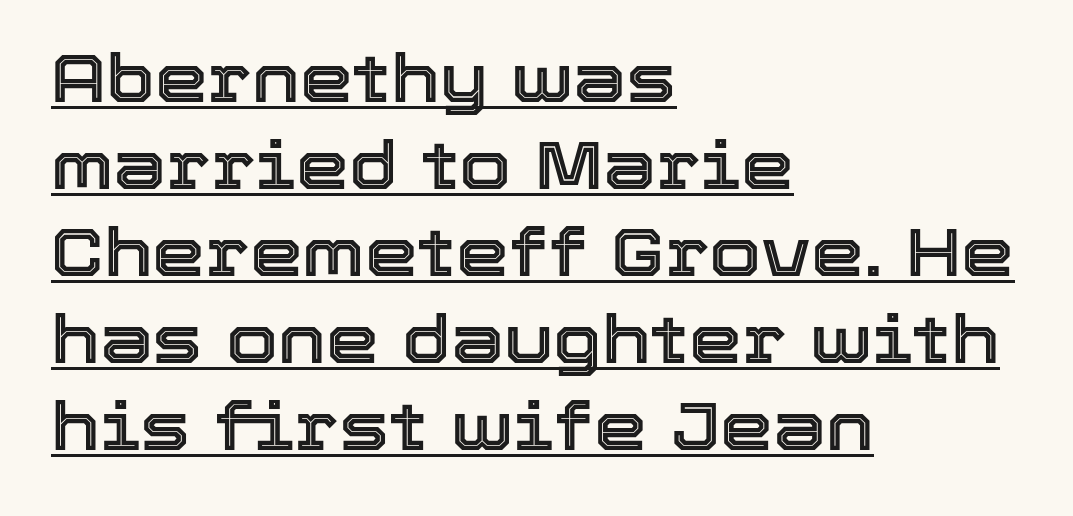
Think of a printed novel: that variable character pitch is what you see here. The lines sit at an ordinary, default distance from one another. Visually the block forms a straight wall on the left and a jagged coastline on the right. Every character sits straight up, as roman type does.
